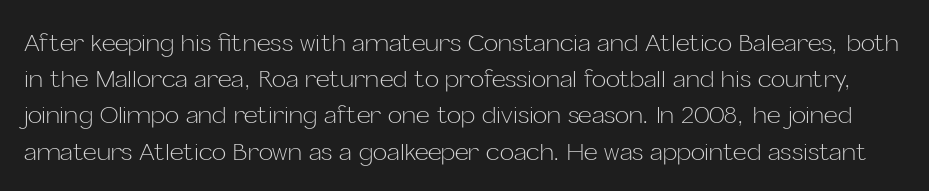
Q: Is the text bold? A: No.
Q: Is the text italic (slanted)? A: No, it is upright.
Q: Is the text underlined? A: No.
Q: Is the spacing between letters normal or unusually wide? A: Normal.
Q: Is the spacing between lines tight, normal or loose? A: Normal.
